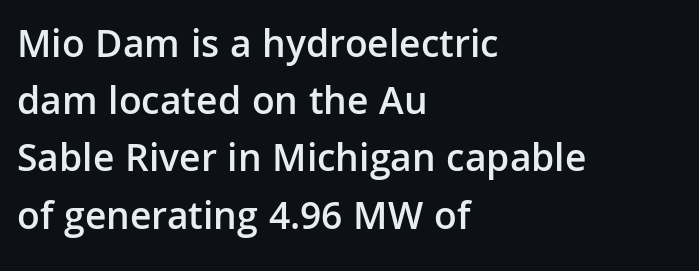
The image shows 40 px semibold sans-serif type, upright; set left-aligned, normal line spacing (1.43x), normal letter spacing, not underlined; low stroke contrast and a medium x-height.
